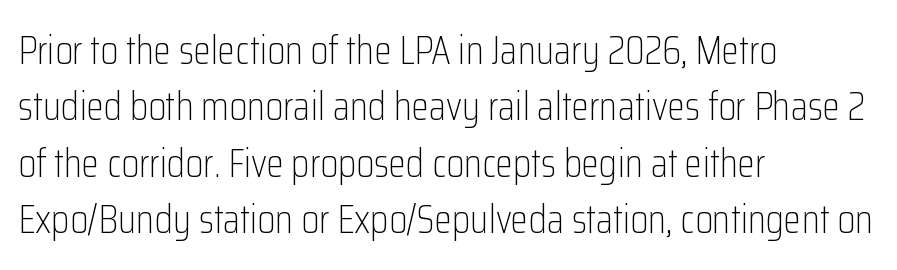
{"serif": "no", "italic": "no", "bold": "no", "weight": "light", "width": "condensed", "stroke_contrast": "low", "x_height": "medium", "monospaced": "no", "underline": "no", "align": "left", "line_spacing": "normal", "line_spacing_ratio": 1.41, "letter_spacing": "normal", "letter_spacing_em": 0.0, "glyph_px": 40}
